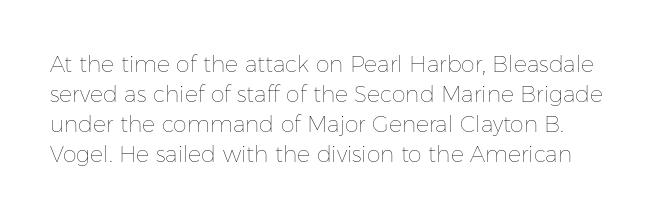
You could call the tracking neutral — neither tight nor loose. Every stem runs plumb, perpendicular to the baseline. The font is comparable to plain body text, perhaps lighter. Regular leading. The gap between lines stays unmarked.
